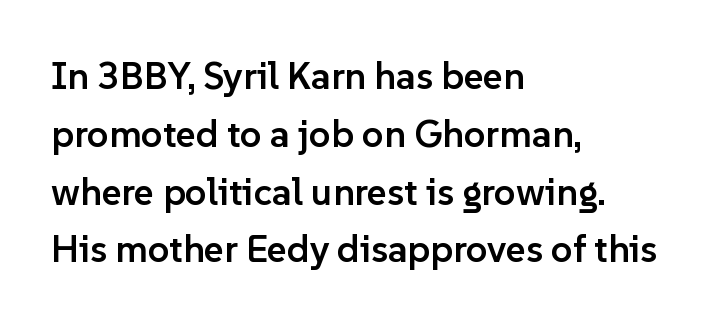
Varying glyph widths throughout — classic text-font behaviour. Posture: straight, roman, zero tilt. Clear beneath every line of the passage. Notice how descenders clear the ascenders below comfortably — that's standard leading.
